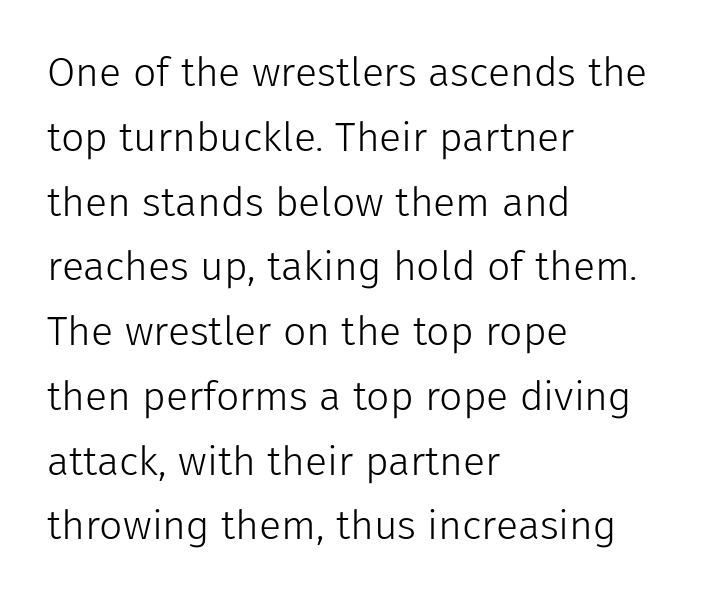
{"serif": "no", "italic": "no", "bold": "no", "weight": "light", "width": "normal", "stroke_contrast": "low", "x_height": "medium", "monospaced": "no", "underline": "no", "align": "left", "line_spacing": "normal", "line_spacing_ratio": 1.58, "letter_spacing": "normal", "letter_spacing_em": 0.0, "glyph_px": 41}
